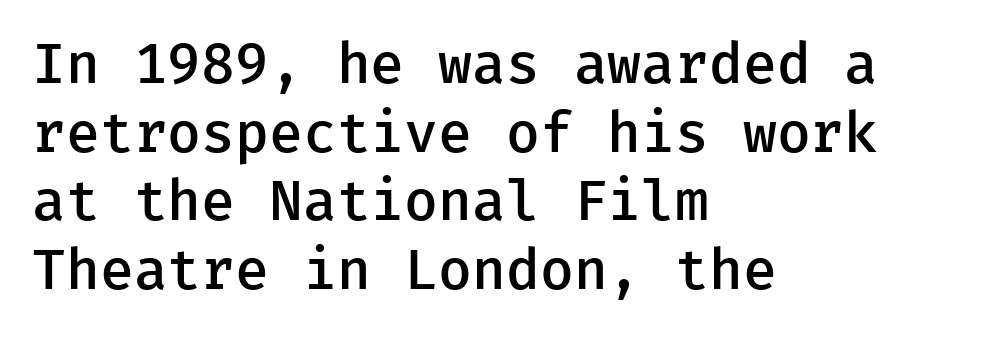
{"serif": "no", "italic": "no", "bold": "semi", "weight": "semibold", "width": "normal", "stroke_contrast": "low", "x_height": "medium", "monospaced": "yes", "underline": "no", "align": "left", "line_spacing": "normal", "line_spacing_ratio": 1.25, "letter_spacing": "normal", "letter_spacing_em": 0.0, "glyph_px": 55}
